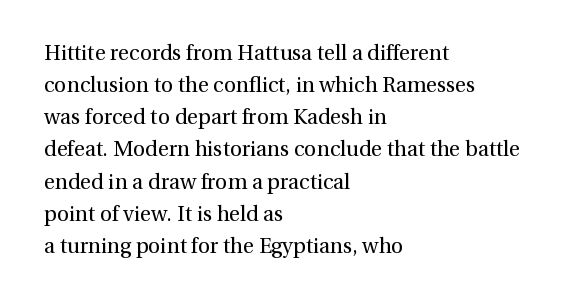
{"italic": "no", "bold": "no", "underline": "no", "align": "left", "line_spacing": "normal", "line_spacing_ratio": 1.53, "letter_spacing": "normal", "letter_spacing_em": 0.0, "glyph_px": 21}
